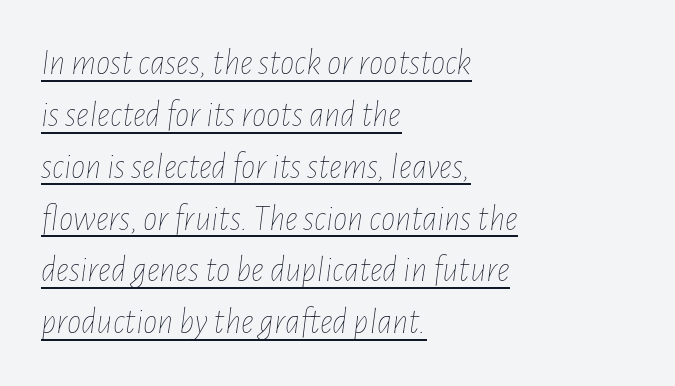
Q: Is the text bold? A: No.
Q: Is the text italic (slanted)? A: Yes, it leans right by about 7 degrees.
Q: Is the text underlined? A: Yes.
Q: How is the paragraph aligned? A: Left-aligned.
Q: Is the spacing between letters normal or unusually wide? A: Normal.
Q: Is the spacing between lines tight, normal or loose? A: Normal.
Q: Width (condensed, normal, or wide)? A: Condensed.
Q: Stroke contrast? A: Low.
Q: x-height? A: Medium.
Q: Monospaced? A: No.
